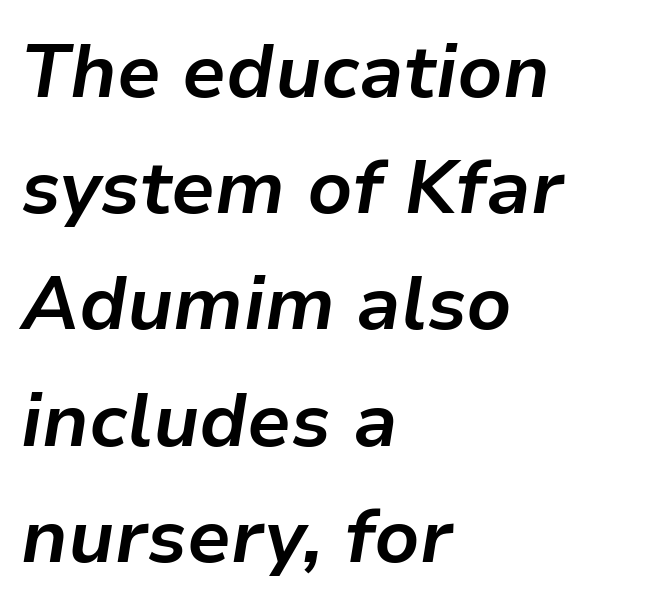
{"italic": "yes", "lean": "right", "slant_degrees": 9, "bold": "yes", "weight": "bold", "width": "normal", "stroke_contrast": "low", "x_height": "medium", "monospaced": "no", "underline": "no", "align": "left", "line_spacing": "normal", "line_spacing_ratio": 1.55, "letter_spacing": "normal", "letter_spacing_em": 0.0, "glyph_px": 75}
